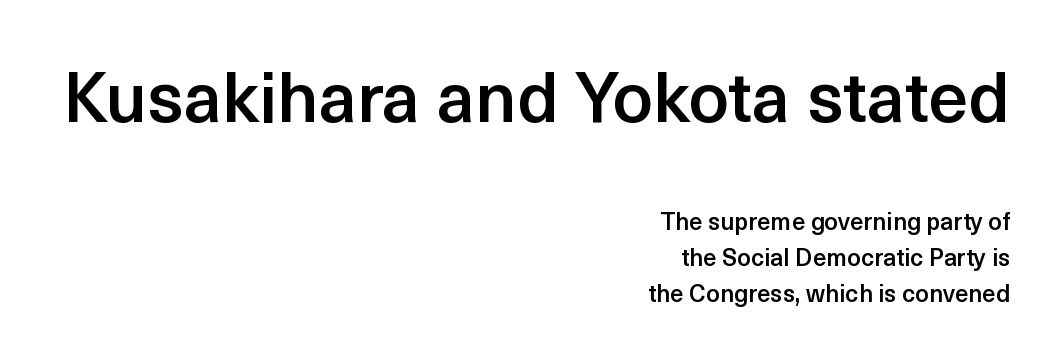
Descenders hang freely into open space. Do the characters align in a grid? No, the font is proportional. Students, observe: this is what conventionally led text looks like. Does the lettering tilt? It doesn't — this is upright.
